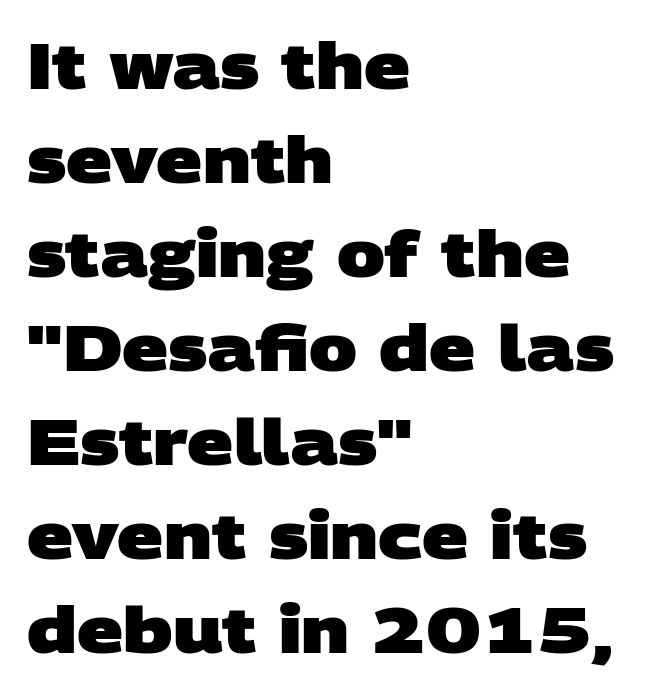
The image shows 64 px heavy, wide sans-serif type; set left-aligned, normal line spacing (1.47x), normal letter spacing, not underlined; low stroke contrast and a large x-height.
